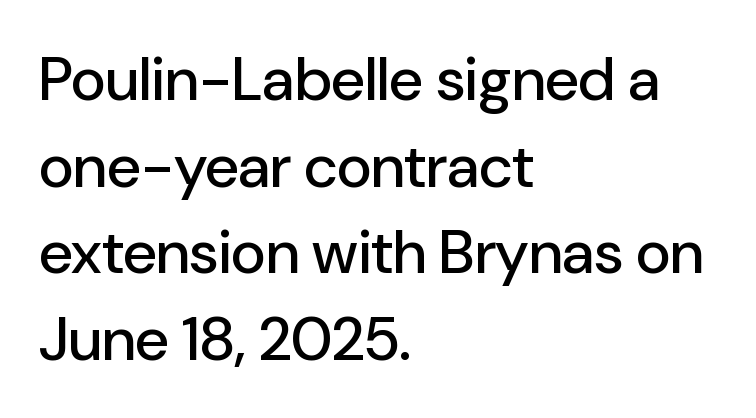
In terms of posture, this sample is upright. The compositor pushed each line to the left boundary. Each letter keeps its own natural width here, so spacing adapts to shape. These lines are composed in type without serifs.
